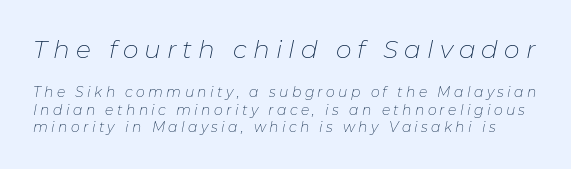
{"italic": "yes", "lean": "right", "slant_degrees": 11, "bold": "no", "underline": "no", "line_spacing_ratio": 1.22, "letter_spacing": "wide", "letter_spacing_em": 0.24, "larger_block": "first", "size_ratio": 1.79, "glyph_px": 25}
